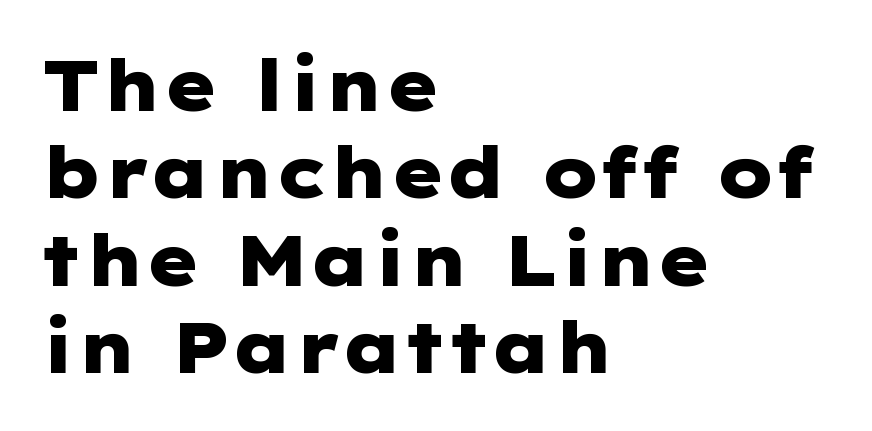
The setting favours the left margin, as ordinary paragraphs usually do. I'd call this a sans setting — the letters go barefoot. Here the glyphs are tracked normally, forming tight word shapes. This is the regular roman posture of the typeface.
